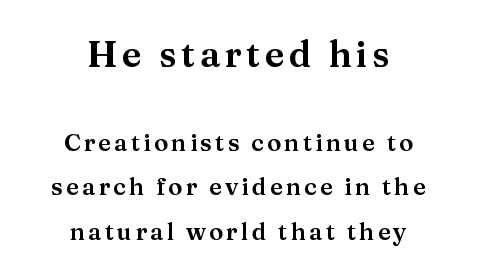
{"serif": "yes", "italic": "no", "width": "normal", "stroke_contrast": "medium", "x_height": "medium", "monospaced": "no", "underline": "no", "align": "center", "line_spacing_ratio": 1.86, "larger_block": "first", "size_ratio": 1.5, "glyph_px": 36}
